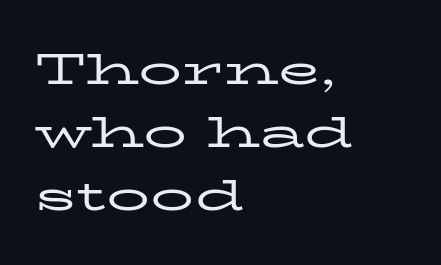
The image shows 43 px regular-weight, wide serif type, upright; set left-aligned, normal line spacing (1.47x), normal letter spacing, not underlined; low stroke contrast and a medium x-height.
